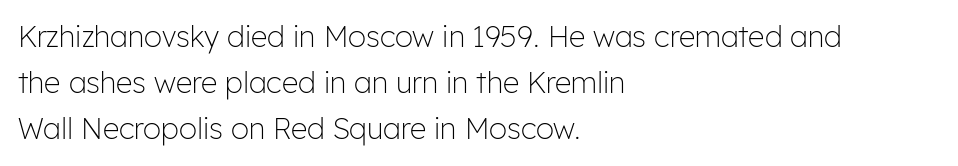
Q: Is the text bold? A: No.
Q: Is the text italic (slanted)? A: No, it is upright.
Q: Is the typeface a serif or a sans-serif typeface? A: Sans-serif.
Q: Is the text underlined? A: No.
Q: How is the paragraph aligned? A: Left-aligned.
Q: Is the spacing between letters normal or unusually wide? A: Normal.
Q: Is the spacing between lines tight, normal or loose? A: Normal.
Q: Width (condensed, normal, or wide)? A: Normal.
Q: Stroke contrast? A: Low.
Q: x-height? A: Medium.
Q: Monospaced? A: No.
